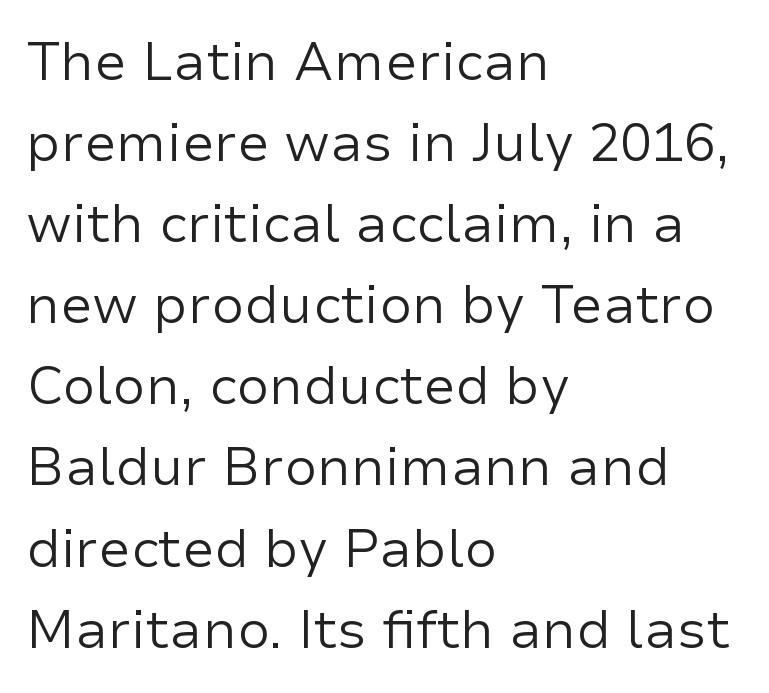
Q: Is the text bold? A: No.
Q: Is the text italic (slanted)? A: No, it is upright.
Q: Is the typeface a serif or a sans-serif typeface? A: Sans-serif.
Q: Is the text underlined? A: No.
Q: How is the paragraph aligned? A: Left-aligned.
Q: Is the spacing between letters normal or unusually wide? A: Normal.
Q: Is the spacing between lines tight, normal or loose? A: Normal.
Q: Width (condensed, normal, or wide)? A: Normal.
Q: Stroke contrast? A: Low.
Q: x-height? A: Medium.
Q: Monospaced? A: No.
